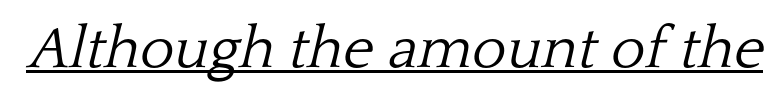
The image shows 59 px light serif type, italic (leaning right); set normal letter spacing, underlined; low stroke contrast and a medium x-height.
